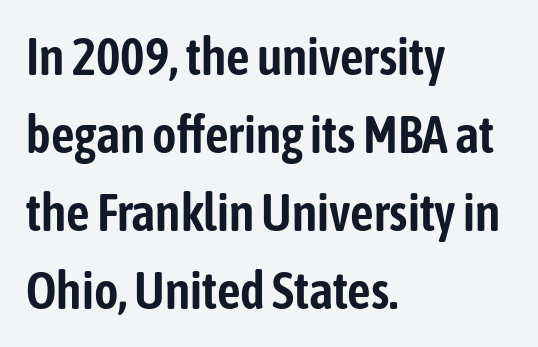
{"serif": "no", "italic": "no", "width": "condensed", "stroke_contrast": "low", "x_height": "medium", "monospaced": "no", "underline": "no", "align": "left", "line_spacing": "normal", "line_spacing_ratio": 1.5, "letter_spacing": "normal", "letter_spacing_em": 0.0, "glyph_px": 52}
